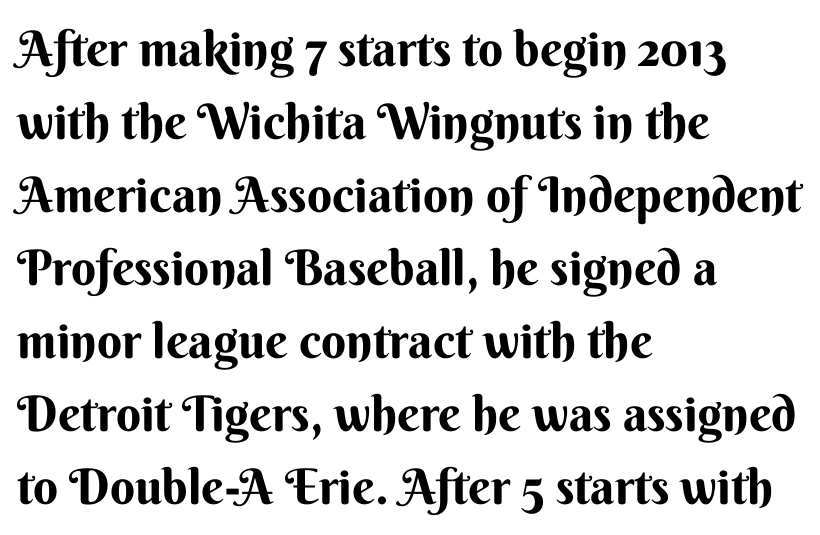
Here the designer chose a conventional face with non-uniform glyph widths. Plain, unruled lines of type. Unlike italic type, these characters show no tilt at all. Vertically, the passage feels balanced, rows spaced as you'd expect.
